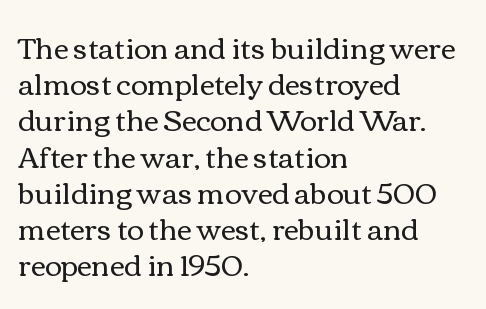
Bold? No — there's no thickening of the strokes. Looks like regular typesetting: each glyph gets only the width it needs. The specimen omits any rule beneath the text block's lines. Posture: straight, roman, zero tilt. Students, observe: this is what conventionally led text looks like.
